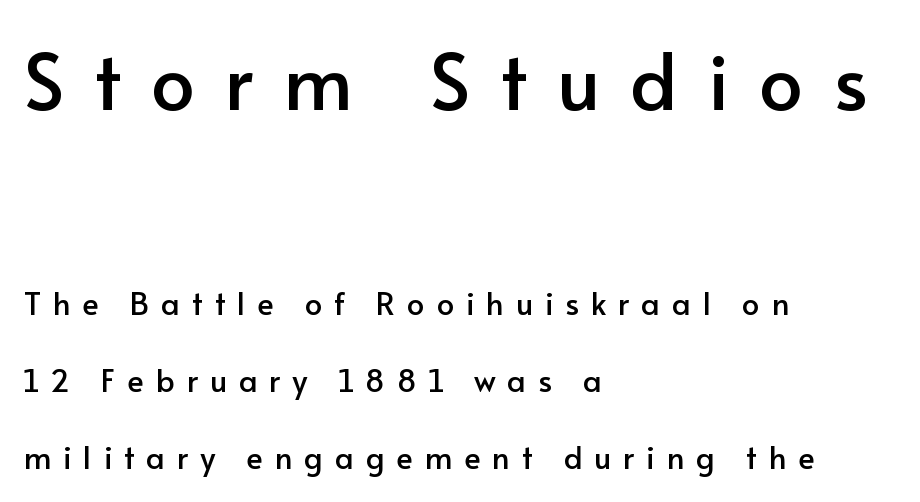
The type sits square on the baseline with zero lean. Larger block? The one above; the one below is distinctly smaller. The letters advance in unequal steps, a hallmark of proportional type. How would I describe the line gaps? Wide and relaxed. This rendering uses left alignment, leaving the right contour irregular. The gap between lines stays unmarked.
